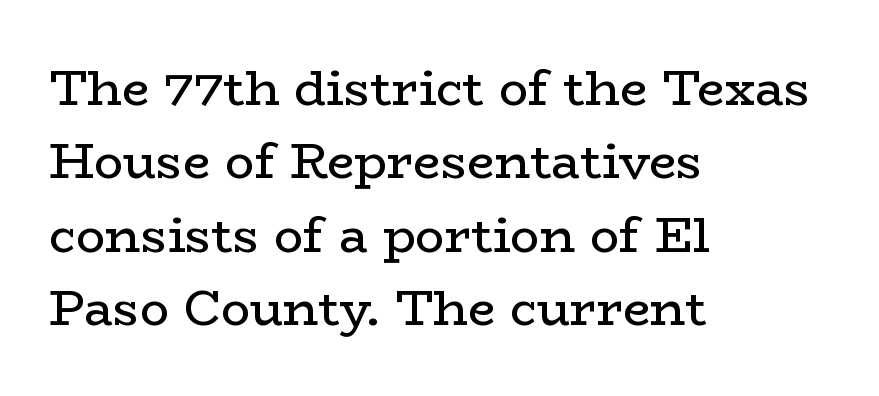
{"serif": "yes", "italic": "no", "bold": "no", "weight": "regular", "width": "wide", "stroke_contrast": "low", "x_height": "medium", "monospaced": "no", "underline": "no", "align": "left", "line_spacing": "normal", "line_spacing_ratio": 1.5, "letter_spacing": "normal", "letter_spacing_em": 0.0, "glyph_px": 49}
